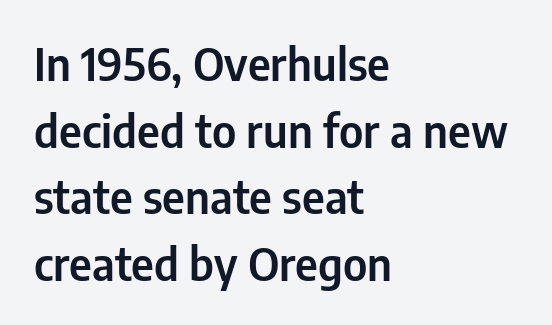
The paragraph has a hard left edge and a soft right edge. The strip under each line holds only bare page. I'd call this a sans setting — the letters go barefoot. No extra tracking has been applied to these lines. The passage shown is typed in a proportional face where columns would drift. Quick note: not italic, upright.
